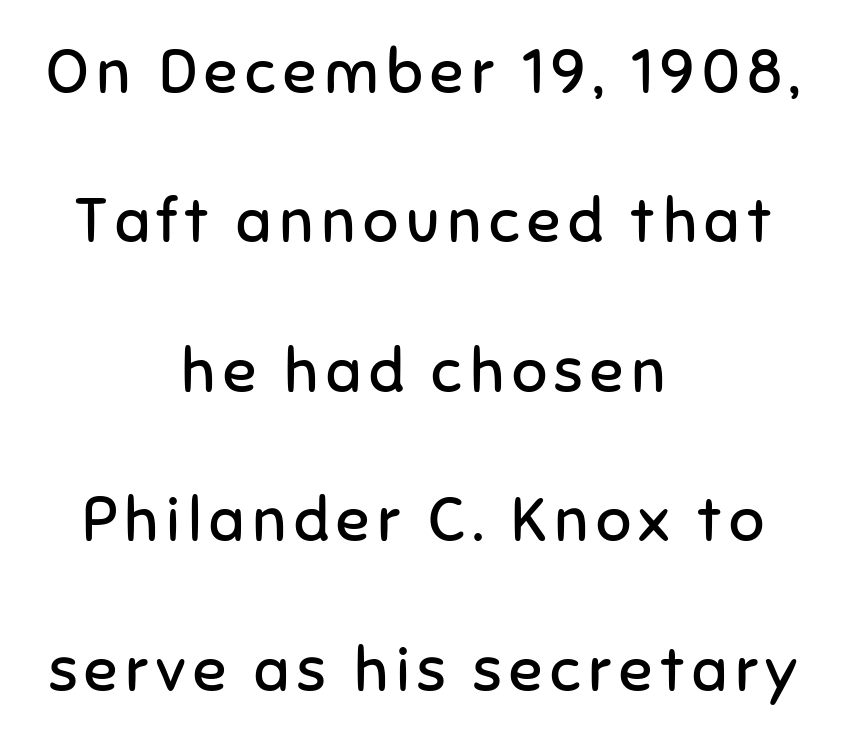
Q: Is the text bold? A: No.
Q: Is the text italic (slanted)? A: No, it is upright.
Q: Is the typeface a serif or a sans-serif typeface? A: Sans-serif.
Q: Is the text underlined? A: No.
Q: How is the paragraph aligned? A: Centered.
Q: Is the spacing between lines tight, normal or loose? A: Loose.
Q: Width (condensed, normal, or wide)? A: Normal.
Q: Stroke contrast? A: Low.
Q: x-height? A: Medium.
Q: Monospaced? A: No.
